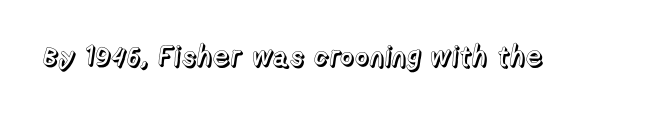
The foot of each line stays bare and open. The rendering keeps characters at their native spacing. Proportional: the letters do not fall into vertical columns.
